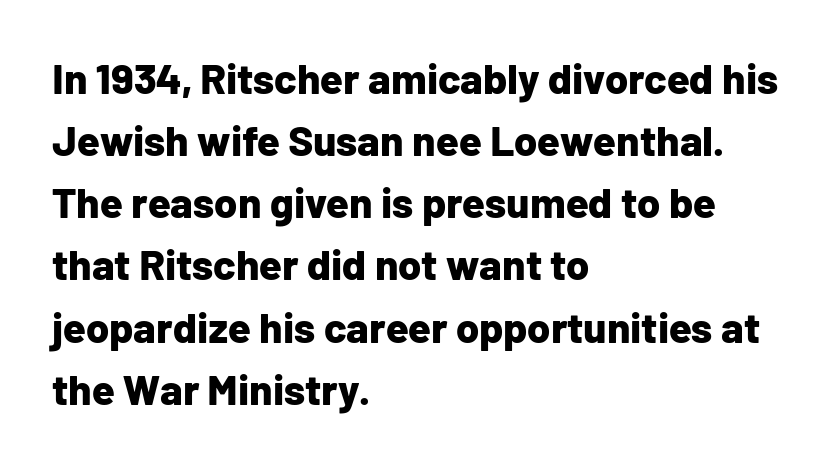
The image shows 42 px bold sans-serif type, upright; set left-aligned, normal line spacing (1.48x), normal letter spacing, not underlined; low stroke contrast and a medium x-height.
